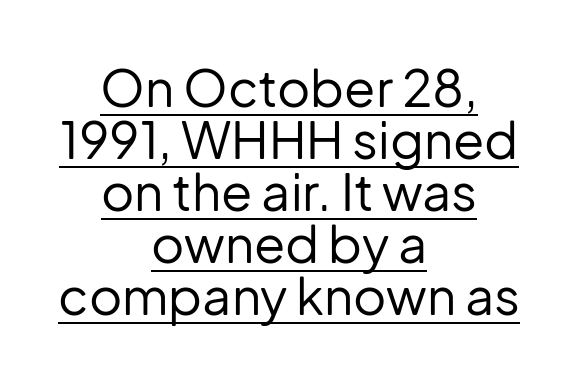
The image shows 51 px regular-weight sans-serif type, upright; set centered, tight line spacing (1.02x), normal letter spacing, underlined; low stroke contrast and a medium x-height.
